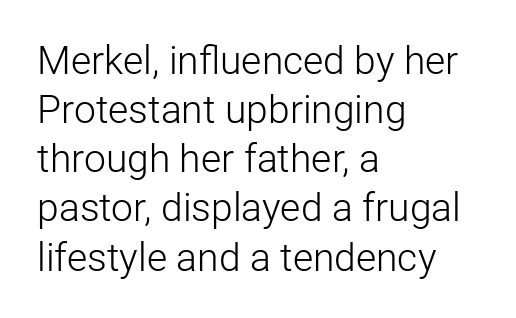
The image shows 39 px light sans-serif type, upright; set left-aligned, normal line spacing (1.26x), normal letter spacing, not underlined; low stroke contrast and a medium x-height.
